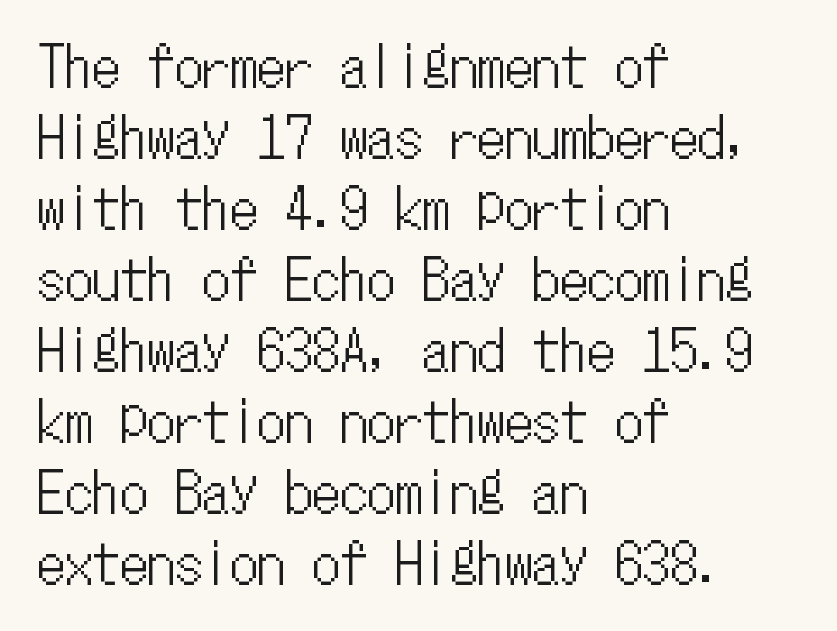
Each new line begins a customary step beneath the previous one. Every character sits straight up, as roman type does. A typesetter would call this zero additional tracking. The strip under each line holds only bare page. The compositor pushed each line to the left boundary.
